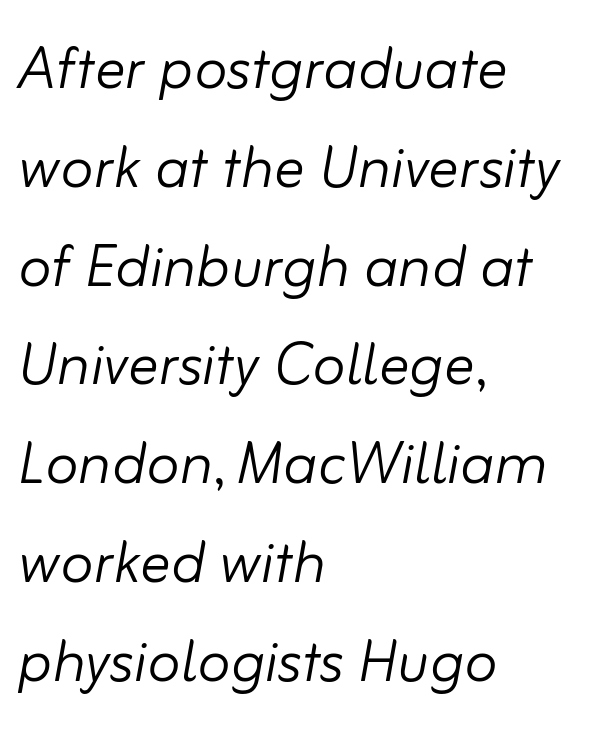
Rows of type keep a routine distance in the vertical direction. Think of a printed novel: that variable character pitch is what you see here. This sample is left-justified, so line endings fall wherever the words run out. The letters are slanted; this is an italic face. Ink coverage per letter is moderate at most.
